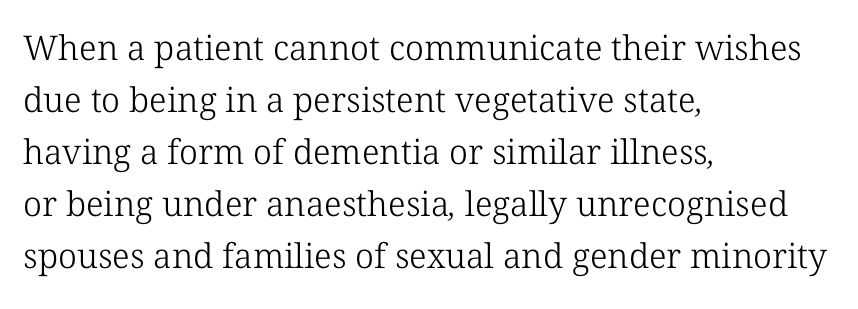
{"serif": "yes", "bold": "no", "weight": "light", "width": "normal", "stroke_contrast": "low", "x_height": "medium", "monospaced": "no", "underline": "no", "align": "left", "line_spacing": "normal", "line_spacing_ratio": 1.53, "letter_spacing": "normal", "letter_spacing_em": 0.0, "glyph_px": 34}
